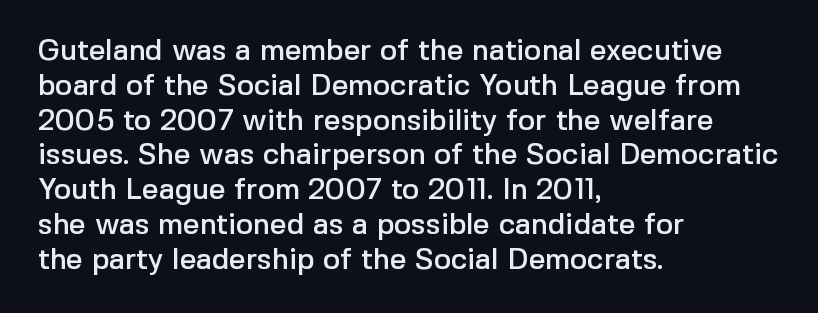
Nope, no serifs anywhere on these letters. Left-aligned paragraph, ragged on the right. Beneath every word, the page is bare. Does the lettering tilt? It doesn't — this is upright. Each word holds together tightly as a unit, with standard inter-letter gaps. Think of a printed novel: that variable character pitch is what you see here.
